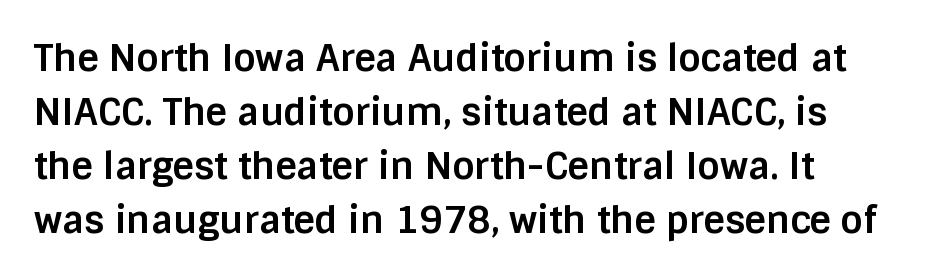
Q: Is the text bold? A: Yes.
Q: Is the text italic (slanted)? A: No, it is upright.
Q: Is the typeface a serif or a sans-serif typeface? A: Sans-serif.
Q: Is the text underlined? A: No.
Q: Is the spacing between letters normal or unusually wide? A: Normal.
Q: Is the spacing between lines tight, normal or loose? A: Normal.
Q: Width (condensed, normal, or wide)? A: Normal.
Q: Stroke contrast? A: Low.
Q: x-height? A: Large.
Q: Monospaced? A: No.
